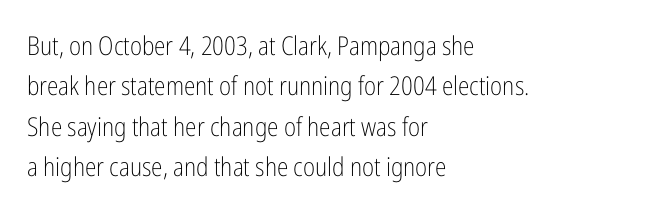
{"italic": "no", "bold": "no", "underline": "no", "align": "left", "line_spacing": "normal", "line_spacing_ratio": 1.55, "letter_spacing": "normal", "letter_spacing_em": 0.0, "glyph_px": 26}
